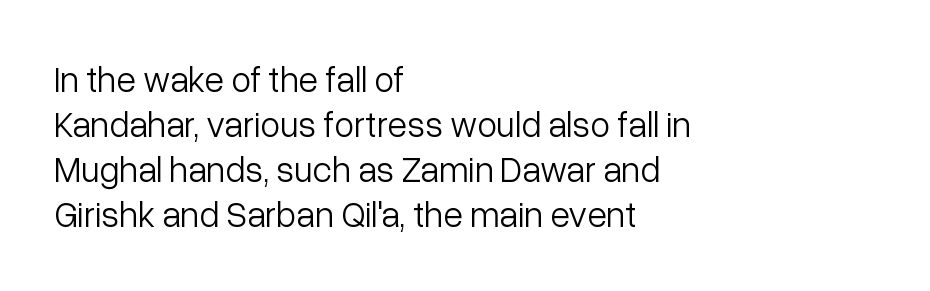
The image shows 36 px light sans-serif type, upright; set left-aligned, normal line spacing (1.25x), normal letter spacing, not underlined; low stroke contrast and a medium x-height.
